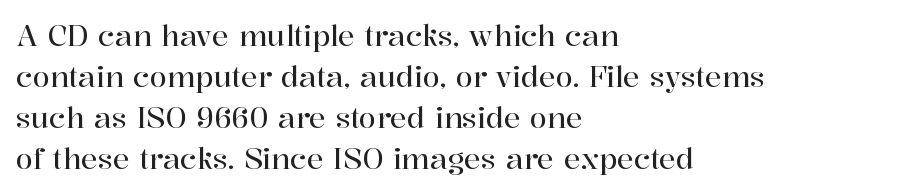
{"serif": "yes", "italic": "no", "width": "normal", "stroke_contrast": "high", "x_height": "medium", "monospaced": "no", "underline": "no", "align": "left", "line_spacing": "normal", "line_spacing_ratio": 1.46, "letter_spacing": "normal", "letter_spacing_em": 0.0, "glyph_px": 28}
